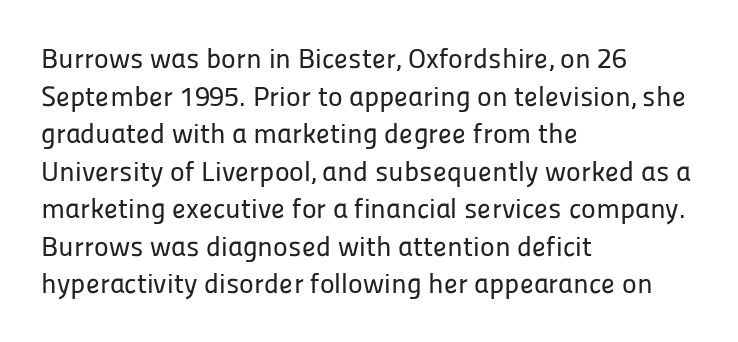
Is there much room between lines? A standard amount, neither cramped nor airy. The face used here is a sans, in the tradition of grotesques and geometrics. This sample uses plain, unmodified letter spacing. You can tell it's not italic because the verticals are truly vertical.
